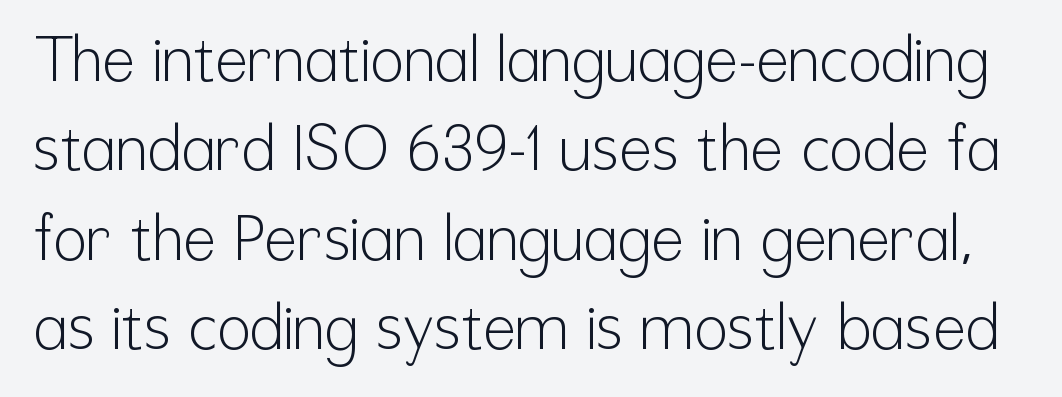
The image shows 62 px light, condensed sans-serif type, upright; set normal line spacing (1.44x), normal letter spacing, not underlined; low stroke contrast and a medium x-height.
